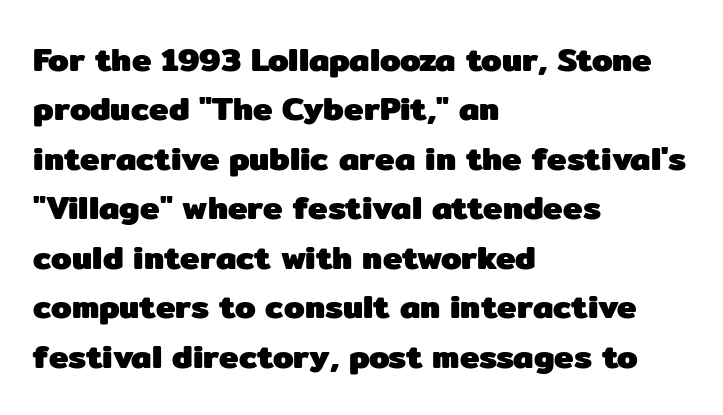
{"serif": "no", "italic": "no", "bold": "yes", "weight": "heavy", "width": "normal", "stroke_contrast": "low", "x_height": "medium", "monospaced": "no", "underline": "no", "align": "left", "line_spacing": "normal", "line_spacing_ratio": 1.5, "letter_spacing": "normal", "letter_spacing_em": 0.0, "glyph_px": 33}
